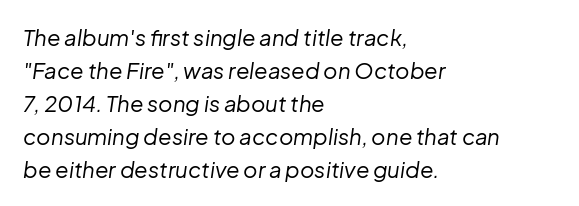
Q: Is the text bold? A: No.
Q: Is the text italic (slanted)? A: Yes, it leans right by about 8 degrees.
Q: Is the text underlined? A: No.
Q: How is the paragraph aligned? A: Left-aligned.
Q: Is the spacing between letters normal or unusually wide? A: Normal.
Q: Is the spacing between lines tight, normal or loose? A: Normal.
